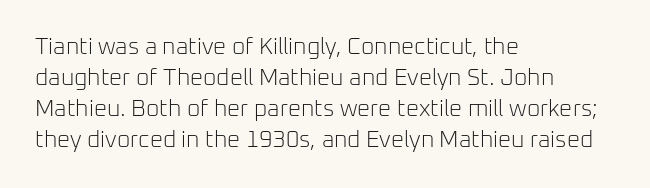
The image shows 23 px text type, upright; set left-aligned, normal line spacing (1.35x), normal letter spacing, not underlined.
